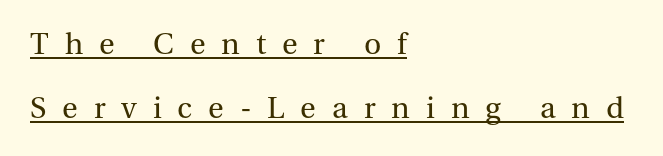
Q: Is the text bold? A: No.
Q: Is the text italic (slanted)? A: No, it is upright.
Q: Is the typeface a serif or a sans-serif typeface? A: Serif.
Q: Is the text underlined? A: Yes.
Q: How is the paragraph aligned? A: Left-aligned.
Q: Is the spacing between letters normal or unusually wide? A: Unusually wide.
Q: Is the spacing between lines tight, normal or loose? A: Loose.
Q: Width (condensed, normal, or wide)? A: Normal.
Q: Stroke contrast? A: Medium.
Q: x-height? A: Medium.
Q: Monospaced? A: No.
